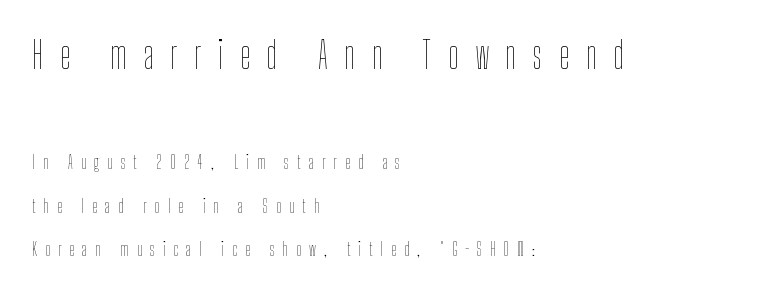
Q: Is the text bold? A: No.
Q: Is the text italic (slanted)? A: No, it is upright.
Q: Is the text underlined? A: No.
Q: How is the paragraph aligned? A: Left-aligned.
Q: Is the spacing between letters normal or unusually wide? A: Unusually wide.
Q: Is the spacing between lines tight, normal or loose? A: Loose.
Q: Which block of text is set in a larger size, the first (top) or the second (bottom)? A: The first (top) one.
Q: Width (condensed, normal, or wide)? A: Condensed.
Q: Stroke contrast? A: Low.
Q: x-height? A: Medium.
Q: Monospaced? A: No.
